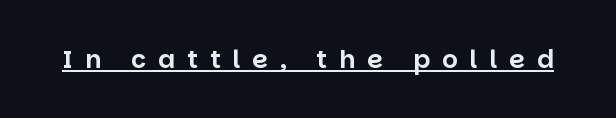
The image shows 25 px text type, upright; set unusually wide letter spacing (+0.48 em), underlined.
